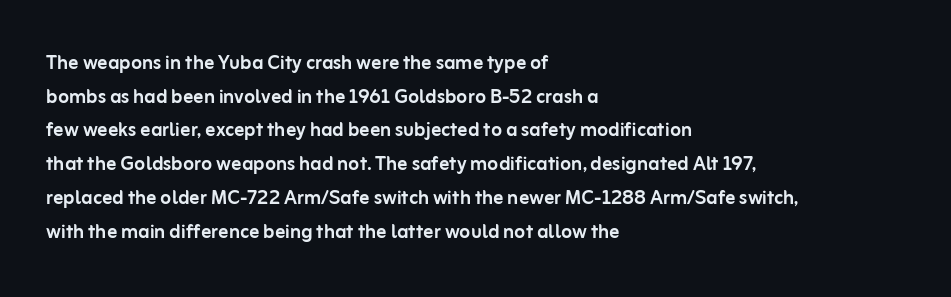
The image shows 25 px text type, upright; set left-aligned, normal line spacing (1.35x), normal letter spacing, not underlined.
